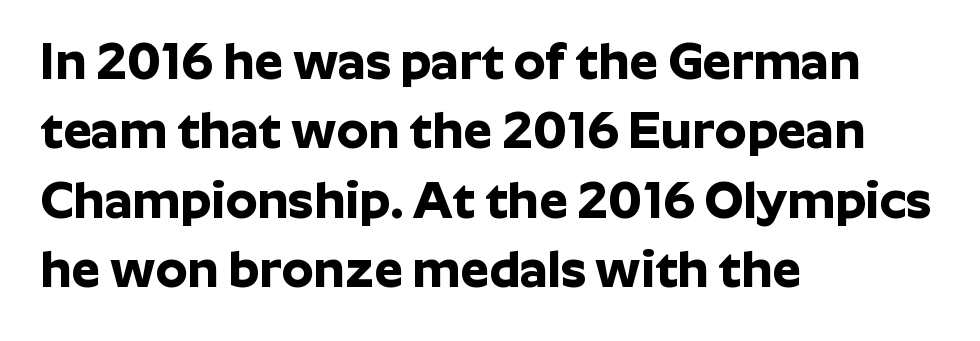
Q: Is the text bold? A: Yes.
Q: Is the text italic (slanted)? A: No, it is upright.
Q: Is the typeface a serif or a sans-serif typeface? A: Sans-serif.
Q: Is the text underlined? A: No.
Q: How is the paragraph aligned? A: Left-aligned.
Q: Is the spacing between letters normal or unusually wide? A: Normal.
Q: Is the spacing between lines tight, normal or loose? A: Normal.
Q: Width (condensed, normal, or wide)? A: Normal.
Q: Stroke contrast? A: Low.
Q: x-height? A: Medium.
Q: Monospaced? A: No.
